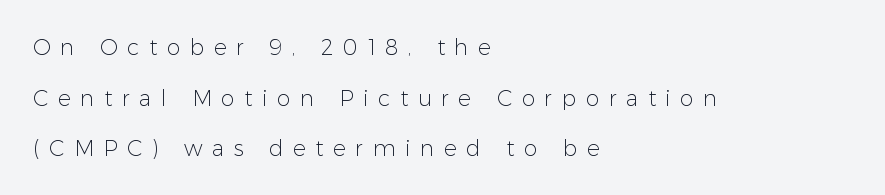
The image shows 22 px text type, upright; set left-aligned, loose line spacing (2.3x), unusually wide letter spacing (+0.43 em), not underlined.
